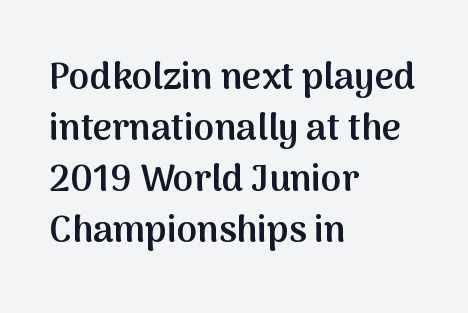
The image shows 37 px semibold sans-serif type, upright; set left-aligned, normal line spacing (1.38x), normal letter spacing, not underlined; medium stroke contrast and a medium x-height.
